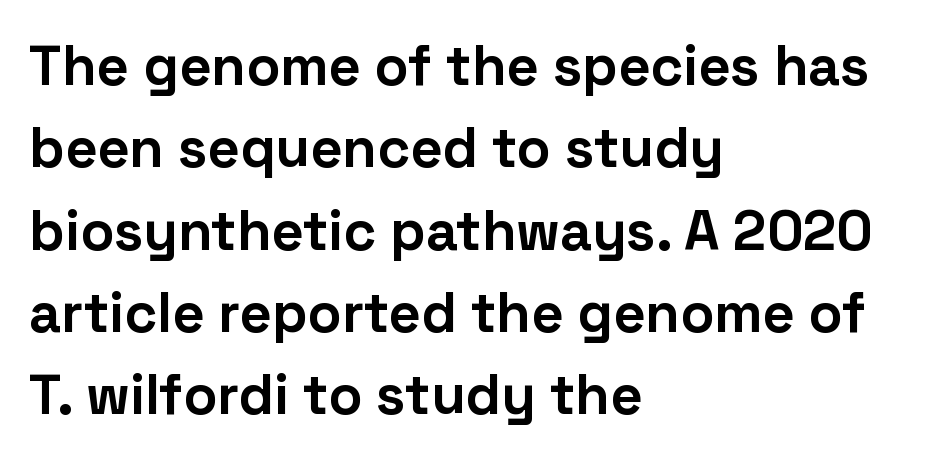
{"serif": "no", "italic": "no", "bold": "yes", "weight": "bold", "width": "normal", "stroke_contrast": "low", "x_height": "medium", "monospaced": "no", "underline": "no", "align": "left", "line_spacing": "normal", "line_spacing_ratio": 1.47, "letter_spacing": "normal", "letter_spacing_em": 0.0, "glyph_px": 56}
